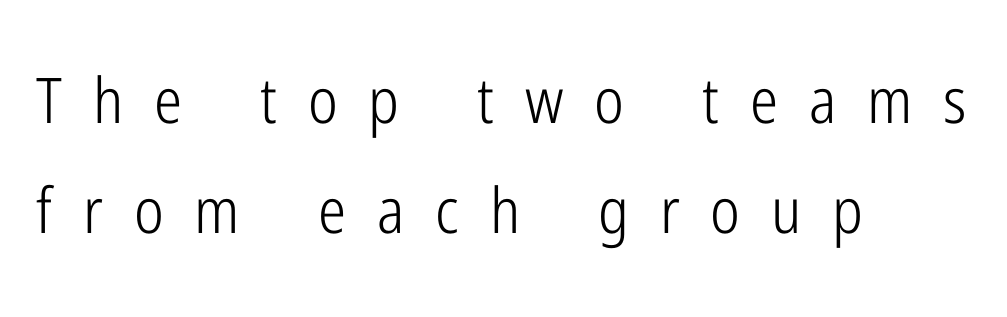
Q: Is the text bold? A: No.
Q: Is the text italic (slanted)? A: No, it is upright.
Q: Is the typeface a serif or a sans-serif typeface? A: Sans-serif.
Q: Is the text underlined? A: No.
Q: How is the paragraph aligned? A: Left-aligned.
Q: Is the spacing between letters normal or unusually wide? A: Unusually wide.
Q: Width (condensed, normal, or wide)? A: Condensed.
Q: Stroke contrast? A: Low.
Q: x-height? A: Medium.
Q: Monospaced? A: No.
